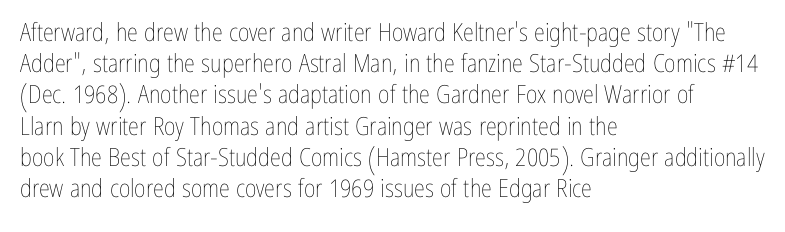
The image shows 25 px text type, upright; set left-aligned, normal line spacing (1.25x), normal letter spacing, not underlined.
